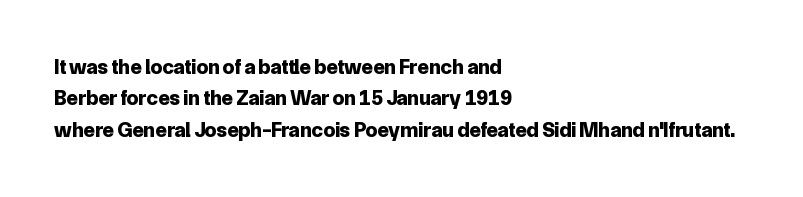
The image shows 21 px bold type, upright; set left-aligned, normal line spacing (1.49x), normal letter spacing, not underlined.
